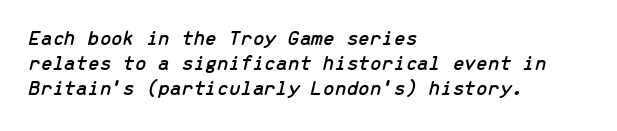
Caption: multi-line text, flush left, ragged right. The lettering tilts uniformly, giving the passage an italic look. What stands out about the letter spacing? Nothing — it is the standard amount. Letters rest on an invisible, unmarked baseline.
